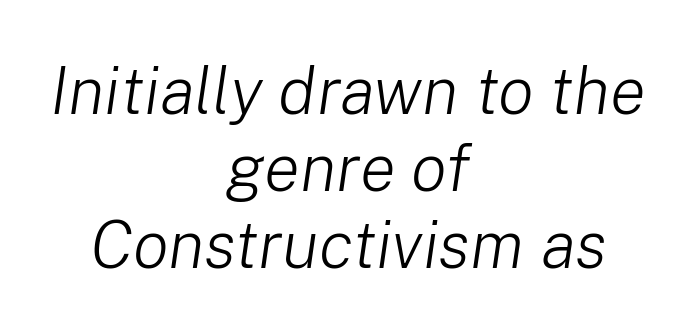
Summary of vertical rhythm: compact, with narrow interline spacing. Is the letter spacing exaggerated? No — it looks like the ordinary default. One-word summary of the alignment: center. Note the varied advance widths — an 'i' is clearly narrower than an 'm'.
